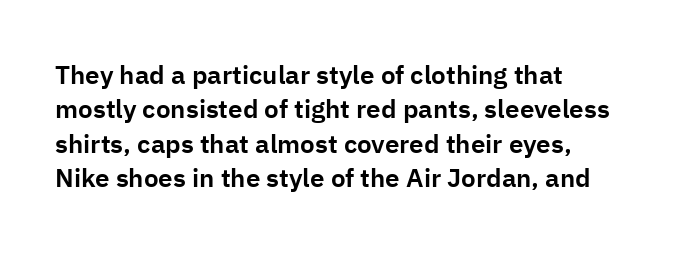
Here the glyphs are tracked normally, forming tight word shapes. Notice how the passage keeps a crisp vertical edge on the left only. A normal amount of white space separates one row of letters from the next. The string is rendered with underlining switched off.
